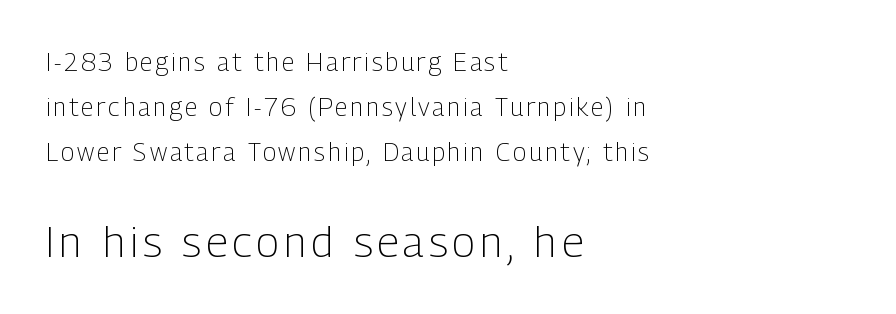
{"serif": "no", "italic": "no", "bold": "no", "weight": "light", "width": "condensed", "stroke_contrast": "low", "x_height": "medium", "monospaced": "no", "underline": "no", "align": "left", "line_spacing_ratio": 1.8, "larger_block": "second", "size_ratio": 1.72, "glyph_px": 43}
